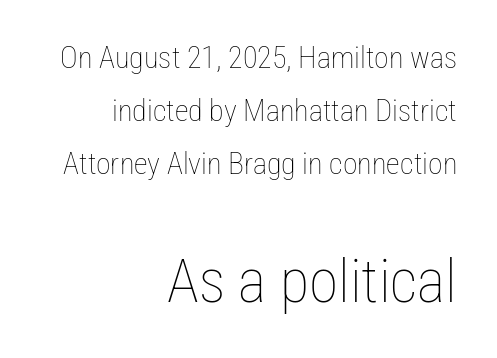
The image shows 60 px thin, condensed type, upright; set right-aligned, line spacing 1.76x, normal letter spacing, not underlined; the second (bottom) block is 2.0x larger; low stroke contrast and a medium x-height.
